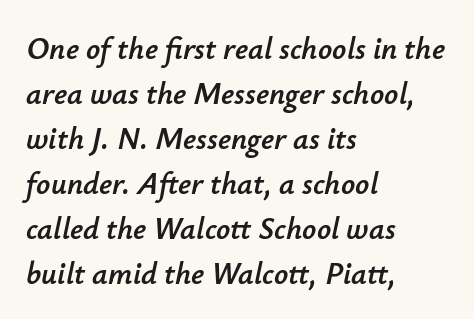
{"italic": "yes", "lean": "right", "slant_degrees": 12, "width": "normal", "stroke_contrast": "low", "x_height": "small", "monospaced": "no", "underline": "no", "align": "left", "line_spacing": "normal", "line_spacing_ratio": 1.45, "letter_spacing": "normal", "letter_spacing_em": 0.0, "glyph_px": 31}
